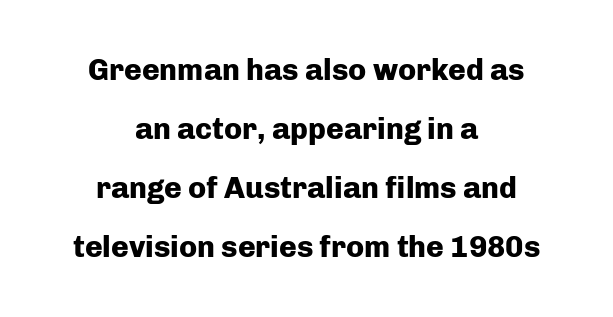
Q: Is the text bold? A: Yes.
Q: Is the text italic (slanted)? A: No, it is upright.
Q: Is the typeface a serif or a sans-serif typeface? A: Sans-serif.
Q: Is the text underlined? A: No.
Q: How is the paragraph aligned? A: Centered.
Q: Is the spacing between letters normal or unusually wide? A: Normal.
Q: Is the spacing between lines tight, normal or loose? A: Loose.
Q: Width (condensed, normal, or wide)? A: Normal.
Q: Stroke contrast? A: Low.
Q: x-height? A: Medium.
Q: Monospaced? A: No.
